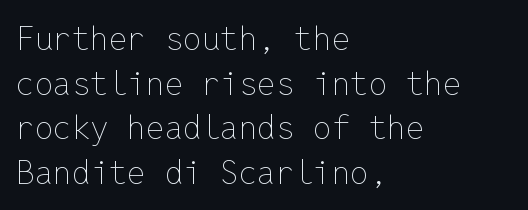
Q: Is the text bold? A: No.
Q: Is the text italic (slanted)? A: No, it is upright.
Q: Is the text underlined? A: No.
Q: How is the paragraph aligned? A: Left-aligned.
Q: Is the spacing between letters normal or unusually wide? A: Normal.
Q: Is the spacing between lines tight, normal or loose? A: Normal.
Q: Width (condensed, normal, or wide)? A: Normal.
Q: Stroke contrast? A: Low.
Q: x-height? A: Medium.
Q: Monospaced? A: Yes.
